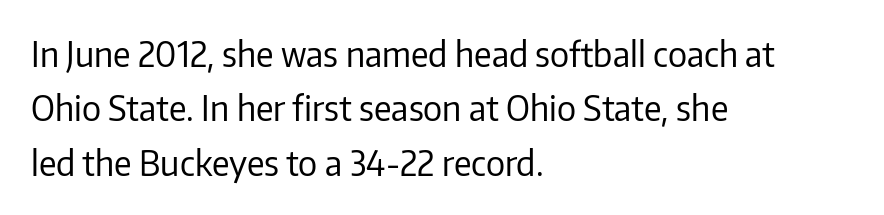
Caption: multi-line text, flush left, ragged right. Lines of text with bare space underneath. The line texture is even and compact thanks to regular tracking. Posture: vertical. What kind of face is this? One without serifs — a sans. Character widths vary here, with narrow letters taking less room than wide ones.
